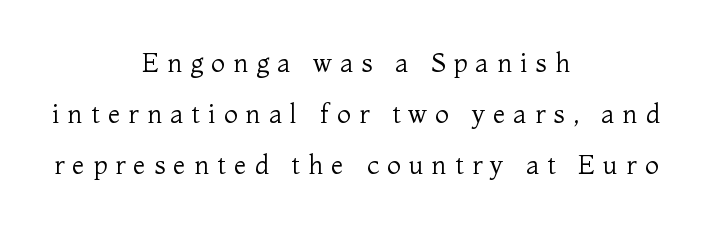
Q: Is the text bold? A: No.
Q: Is the text italic (slanted)? A: No, it is upright.
Q: Is the text underlined? A: No.
Q: How is the paragraph aligned? A: Centered.
Q: Is the spacing between letters normal or unusually wide? A: Unusually wide.
Q: Is the spacing between lines tight, normal or loose? A: Loose.
